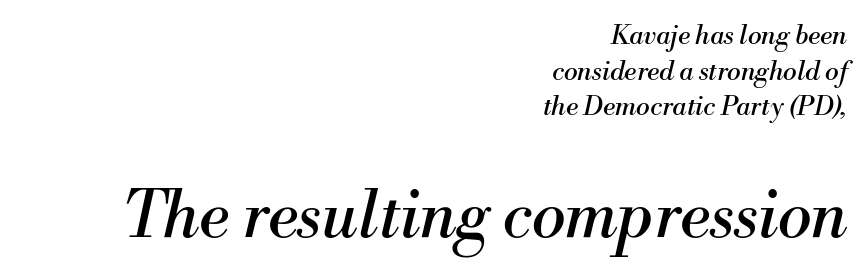
Heft: none added — not bold. In CSS terms this would be text-align: right. Honestly, the row spacing looks completely unremarkable. This rendering leaves character spacing at its baseline value. A student would notice the bottom passage is typeset larger than what precedes it. The letters advance in unequal steps, a hallmark of proportional type.
